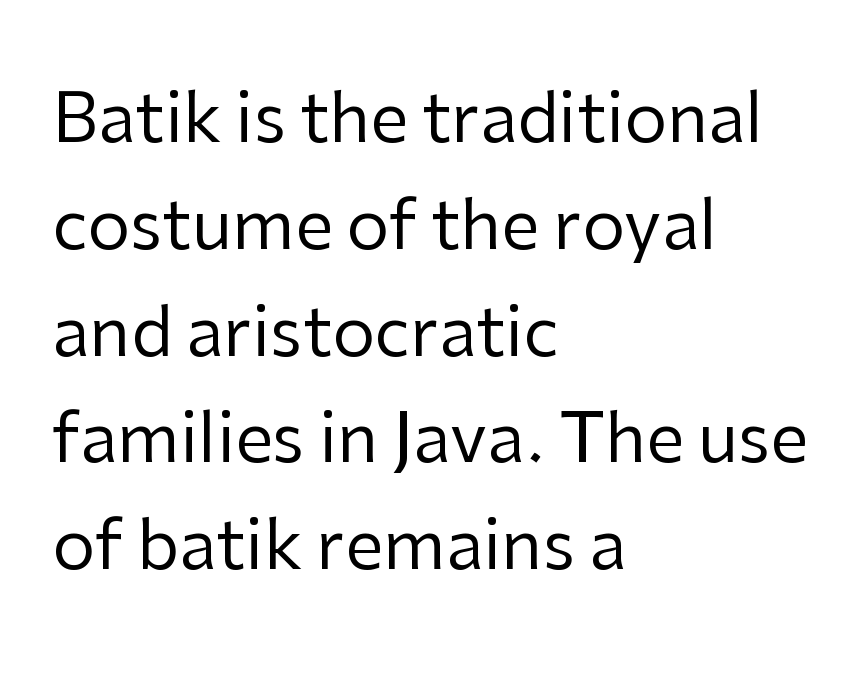
The image shows 68 px regular-weight sans-serif type, upright; set left-aligned, normal line spacing (1.57x), normal letter spacing, not underlined; low stroke contrast and a medium x-height.
